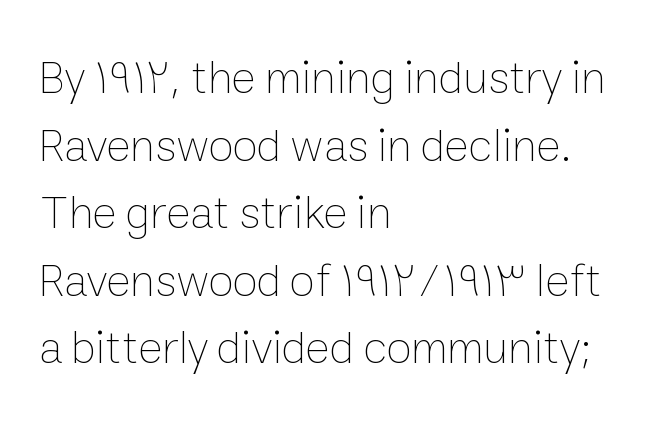
Spacing between characters is what you'd get straight out of the box. Notice how the passage keeps a crisp vertical edge on the left only. Clear beneath every line of the passage. A typesetter would call this proportional, since set widths differ per character. Weight class: somewhere from thin through regular.
